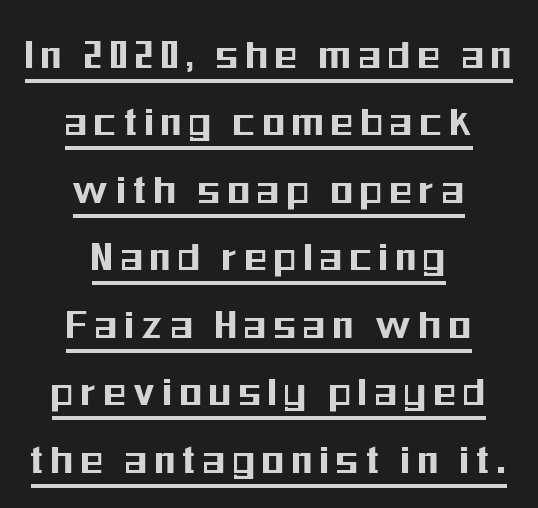
Q: Is the text italic (slanted)? A: No, it is upright.
Q: Is the typeface a serif or a sans-serif typeface? A: Sans-serif.
Q: Is the text underlined? A: Yes.
Q: How is the paragraph aligned? A: Centered.
Q: Is the spacing between lines tight, normal or loose? A: Normal.
Q: Width (condensed, normal, or wide)? A: Condensed.
Q: Stroke contrast? A: Medium.
Q: x-height? A: Medium.
Q: Monospaced? A: No.
